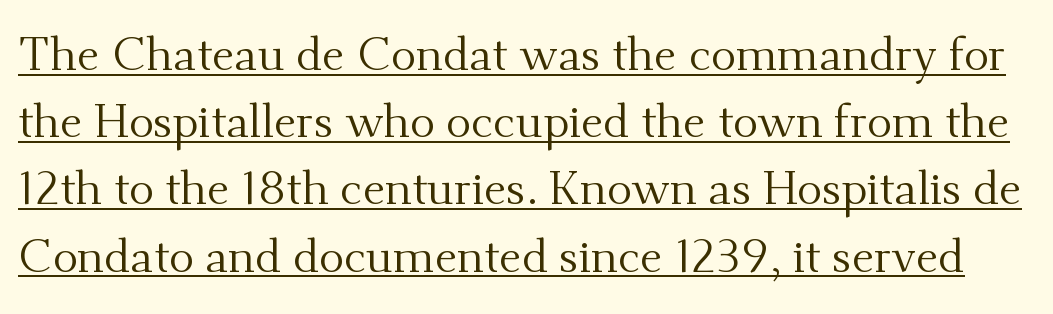
The image shows 47 px regular-weight serif type, upright; set normal line spacing (1.43x), normal letter spacing, underlined; medium stroke contrast and a small x-height.
